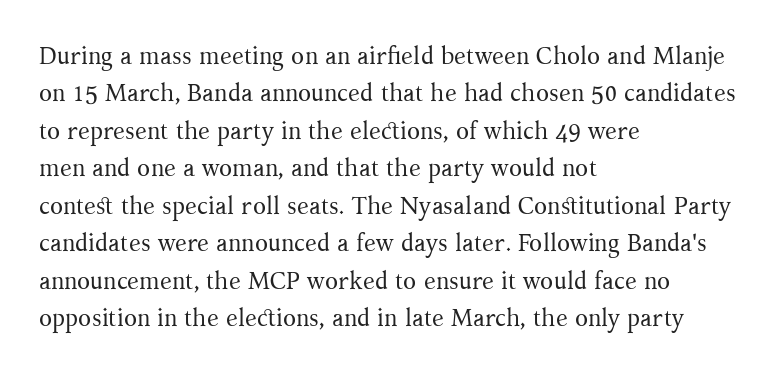
Q: Is the text bold? A: No.
Q: Is the text italic (slanted)? A: No, it is upright.
Q: Is the text underlined? A: No.
Q: How is the paragraph aligned? A: Left-aligned.
Q: Is the spacing between letters normal or unusually wide? A: Normal.
Q: Is the spacing between lines tight, normal or loose? A: Normal.
